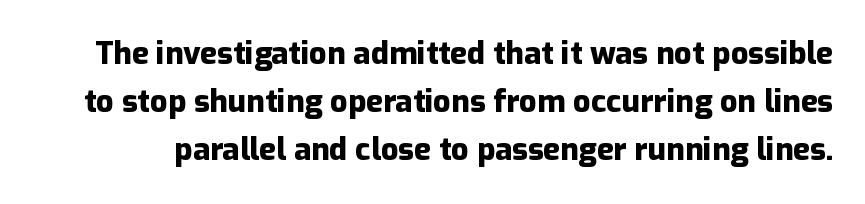
There is no visible air inserted between adjacent glyphs. This rendering features lettering with no underline. Every letter is thick-stroked: bold, no question. Are there feet on the stems? There aren't — it's a sans. Posture: vertical.
